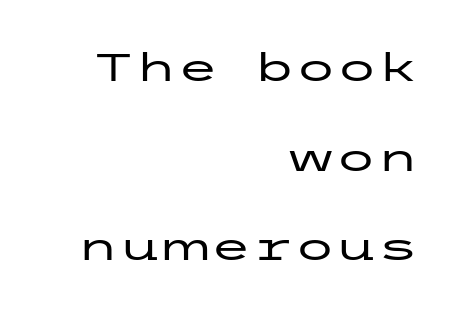
{"serif": "no", "italic": "no", "width": "wide", "stroke_contrast": "low", "x_height": "medium", "underline": "no", "align": "right", "line_spacing": "loose", "line_spacing_ratio": 2.36, "letter_spacing": "normal", "letter_spacing_em": 0.0, "glyph_px": 38}
